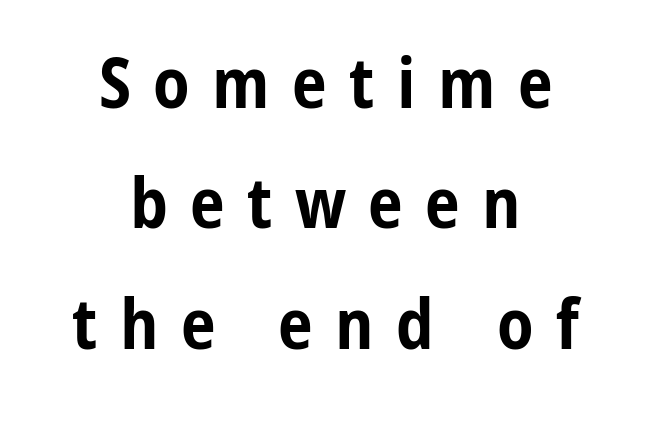
The image shows 70 px bold, condensed sans-serif type, upright; set centered, line spacing 1.72x, unusually wide letter spacing (+0.32 em), not underlined; low stroke contrast and a medium x-height.
